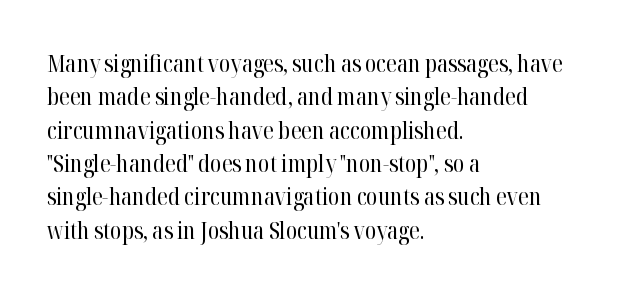
The image shows 23 px text type, upright; set left-aligned, normal line spacing (1.45x), normal letter spacing, not underlined.
